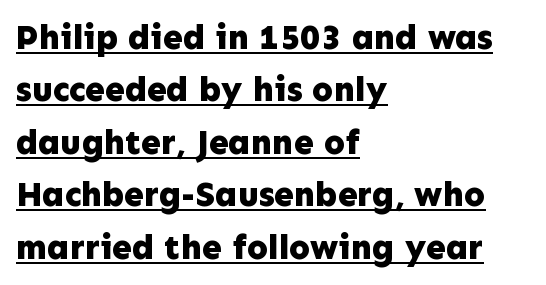
The image shows 35 px bold sans-serif type, upright; set left-aligned, normal line spacing (1.5x), normal letter spacing, underlined; low stroke contrast and a medium x-height.
